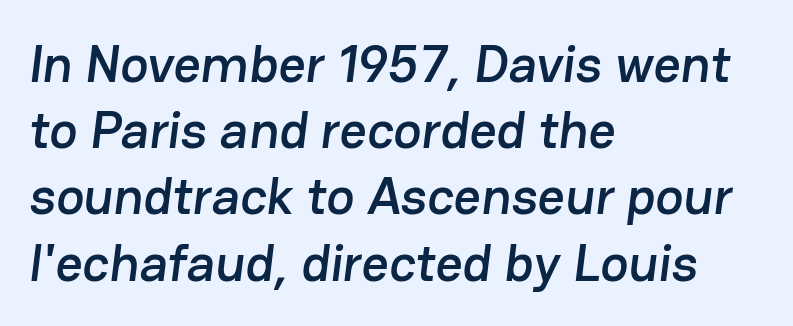
{"serif": "no", "width": "normal", "stroke_contrast": "low", "x_height": "medium", "monospaced": "no", "underline": "no", "align": "left", "line_spacing": "normal", "line_spacing_ratio": 1.25, "letter_spacing": "normal", "letter_spacing_em": 0.0, "glyph_px": 53}
